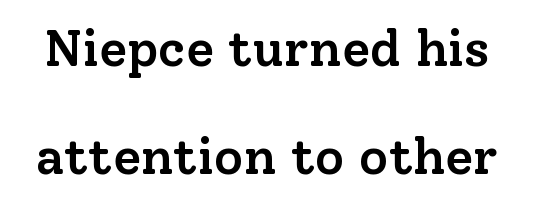
Q: Is the text bold? A: Semi-bold.
Q: Is the text italic (slanted)? A: No, it is upright.
Q: Is the typeface a serif or a sans-serif typeface? A: Serif.
Q: Is the text underlined? A: No.
Q: Is the spacing between letters normal or unusually wide? A: Normal.
Q: Is the spacing between lines tight, normal or loose? A: Loose.
Q: Width (condensed, normal, or wide)? A: Normal.
Q: Stroke contrast? A: Low.
Q: x-height? A: Medium.
Q: Monospaced? A: No.
